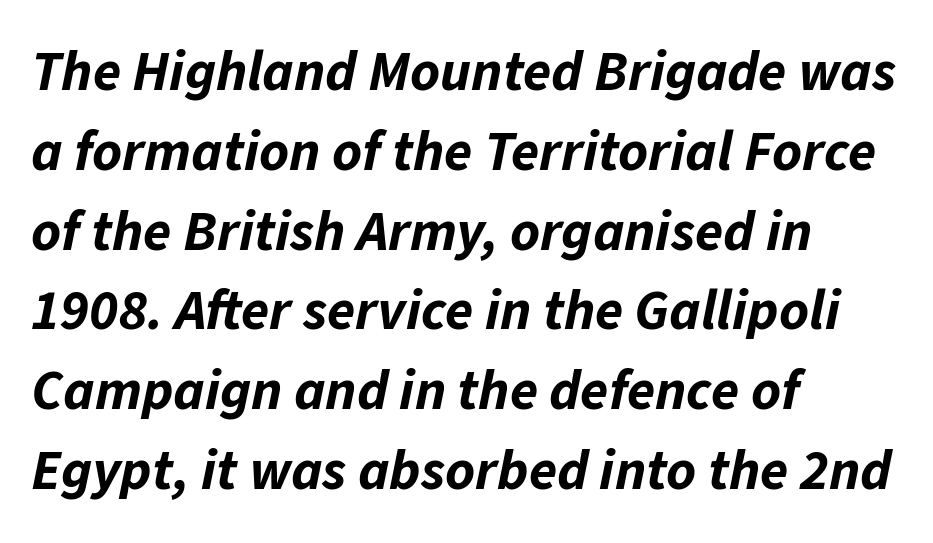
Slant detected: the letters are inclined. Spacing between characters is what you'd get straight out of the box. You could not count columns in this text — the font is proportionally spaced. Each row of text sits above clean, open space. Is the block centered? No — it sits flush against the left margin. Every letter is thick-stroked: bold, no question.
